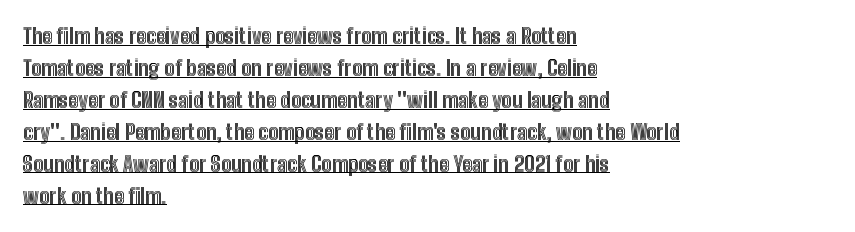
Normally led — the rows are evenly, conventionally spaced. Left-aligned paragraph, ragged on the right. This sample carries an underscore along the baseline area. Quick note: not italic, upright.
